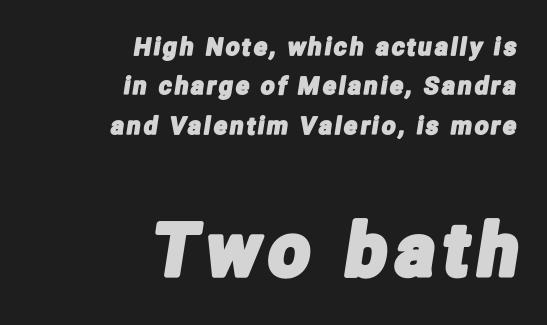
Q: Is the typeface a serif or a sans-serif typeface? A: Sans-serif.
Q: Is the text underlined? A: No.
Q: How is the paragraph aligned? A: Right-aligned.
Q: Is the spacing between lines tight, normal or loose? A: Normal.
Q: Which block of text is set in a larger size, the first (top) or the second (bottom)? A: The second (bottom) one.
Q: Width (condensed, normal, or wide)? A: Condensed.
Q: Stroke contrast? A: Low.
Q: x-height? A: Medium.
Q: Monospaced? A: No.
